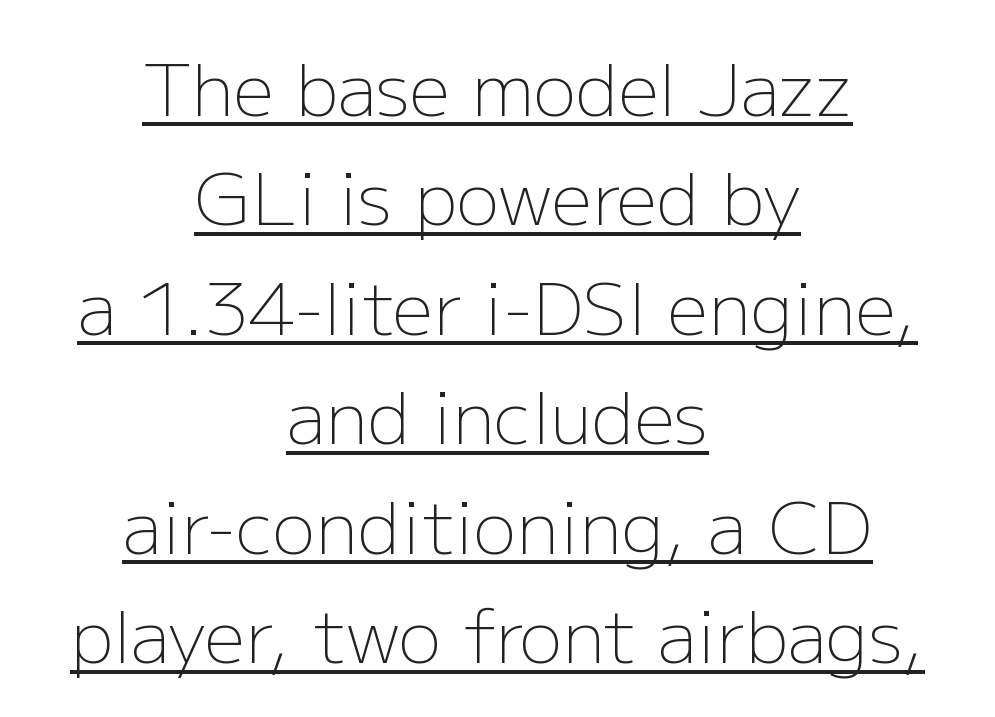
Notice how descenders clear the ascenders below comfortably — that's standard leading. Caption: face not bold, strokes unweighted. Somebody hit Ctrl+U on this one — the words are underlined. A typesetter would call this proportional, since set widths differ per character. Every stem runs plumb, perpendicular to the baseline.
